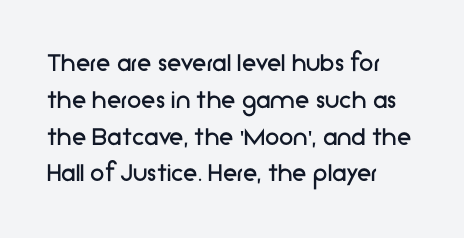
The image shows 29 px regular-weight sans-serif type, upright; set left-aligned, normal line spacing (1.27x), normal letter spacing, not underlined; low stroke contrast and a medium x-height.
